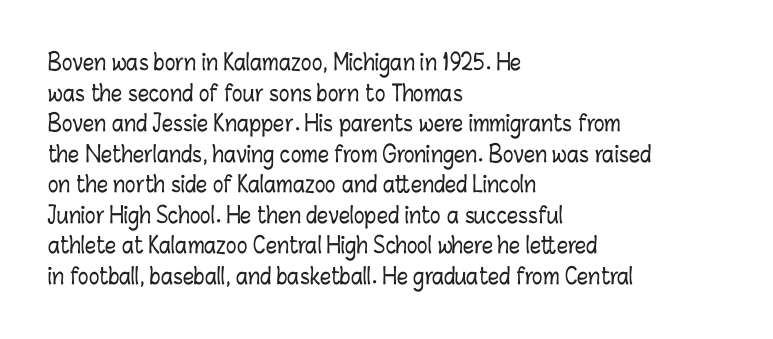
The image shows 22 px text type, upright; set left-aligned, normal line spacing (1.39x), normal letter spacing, not underlined.
